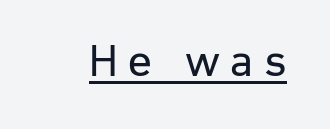
{"serif": "no", "italic": "no", "bold": "no", "weight": "regular", "width": "normal", "stroke_contrast": "low", "x_height": "medium", "monospaced": "no", "underline": "yes", "letter_spacing": "wide", "letter_spacing_em": 0.21, "glyph_px": 47}
